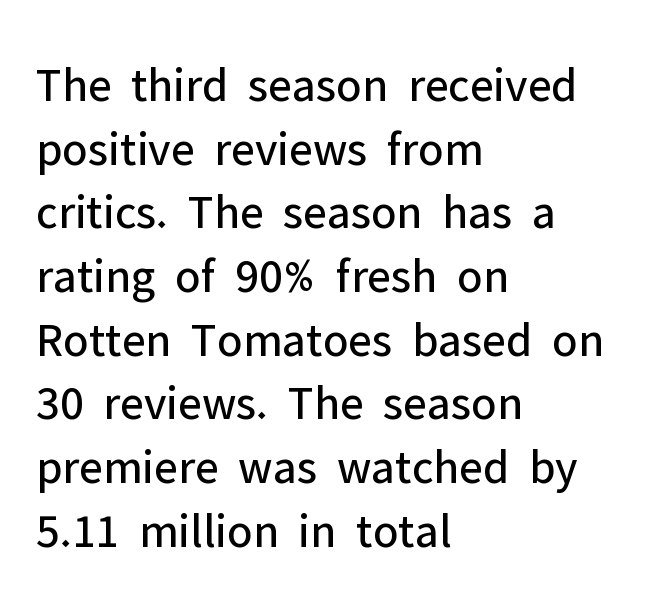
Q: Is the text bold? A: No.
Q: Is the text italic (slanted)? A: No, it is upright.
Q: Is the typeface a serif or a sans-serif typeface? A: Sans-serif.
Q: Is the text underlined? A: No.
Q: How is the paragraph aligned? A: Left-aligned.
Q: Is the spacing between letters normal or unusually wide? A: Normal.
Q: Is the spacing between lines tight, normal or loose? A: Normal.
Q: Width (condensed, normal, or wide)? A: Normal.
Q: Stroke contrast? A: Low.
Q: x-height? A: Medium.
Q: Monospaced? A: No.
